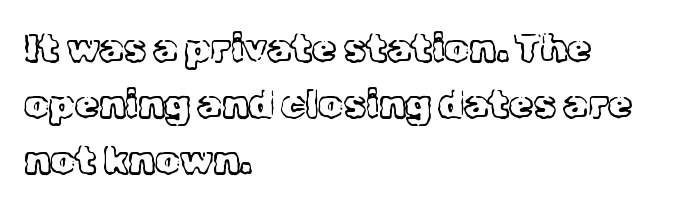
The image shows 39 px light serif type, upright; set left-aligned, normal line spacing (1.43x), normal letter spacing, not underlined; a medium x-height.
